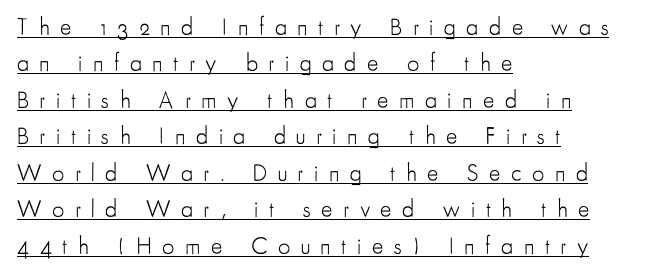
The axis of the letterforms is exactly vertical. A classic flush-left, rag-right setting is used for this passage. The passage shown stacks its lines at a standard gap. A quiet, ordinary-to-light weight characterises the typeface.
